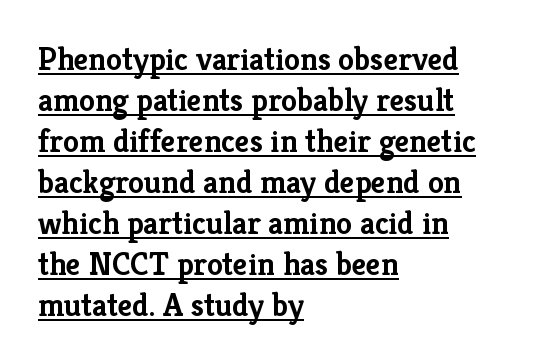
The image shows 32 px semibold serif type, upright; set left-aligned, normal line spacing (1.28x), normal letter spacing, underlined; low stroke contrast and a medium x-height.
